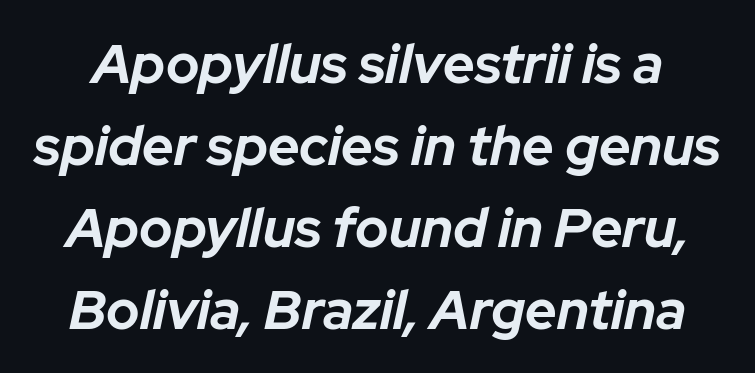
Tall strokes in this sample are angled rather than plumb. Each glyph is drawn with heavy, bold strokes. Check under the words: just untouched page. Rows of type keep a routine distance in the vertical direction. The letterforms sit shoulder to shoulder at normal distance. Do the characters align in a grid? No, the font is proportional.
